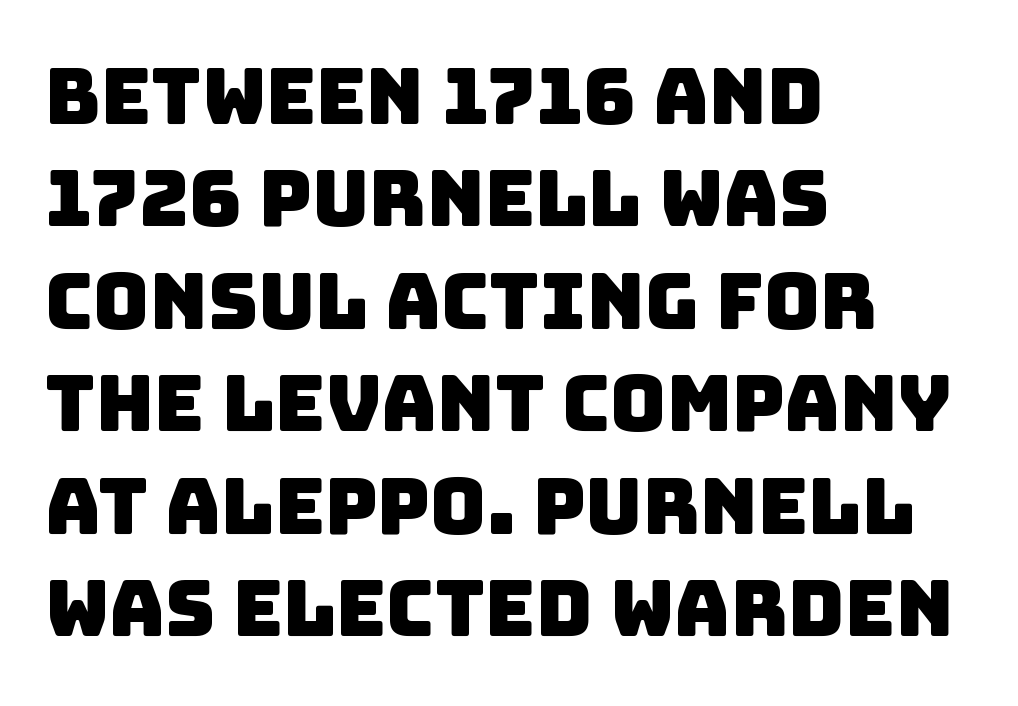
Q: Is the typeface a serif or a sans-serif typeface? A: Sans-serif.
Q: Is the text underlined? A: No.
Q: How is the paragraph aligned? A: Left-aligned.
Q: Is the spacing between letters normal or unusually wide? A: Normal.
Q: Is the spacing between lines tight, normal or loose? A: Normal.
Q: Width (condensed, normal, or wide)? A: Normal.
Q: Stroke contrast? A: Low.
Q: x-height? A: Large.
Q: Monospaced? A: No.
